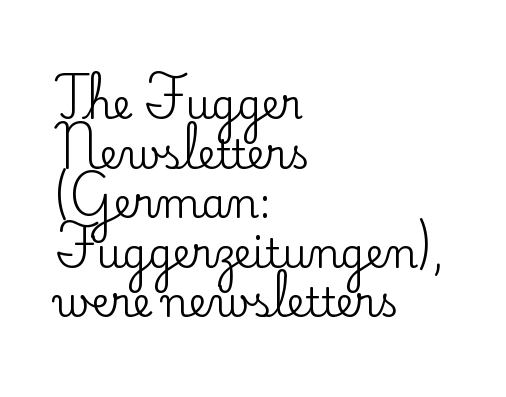
In terms of letterspacing, this is plain default setting. The string is rendered with underlining switched off. Horizontally, the lines are justified to the leading edge only. The lettering holds an erect, upright posture throughout. Is this a fixed-width face? No — the glyphs have proportional, varying widths.
